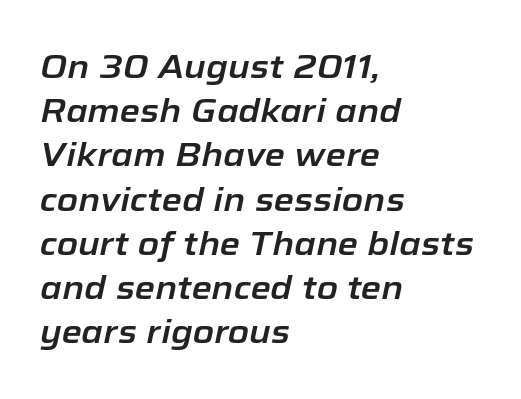
Italic? Definitely — the glyphs are oblique. Regular leading. Glyph-to-glyph distance matches everyday printed text. Decoration check: the copy has no underline. The lines are quadded left.
